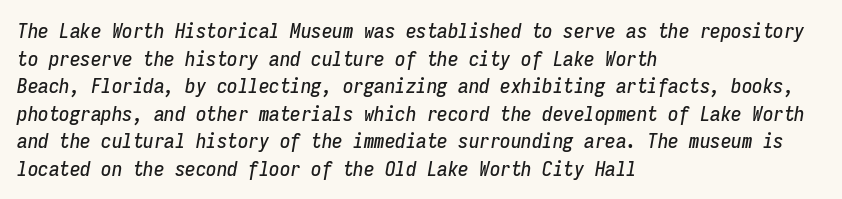
The image shows 21 px text type, italic (leaning right); set left-aligned, normal line spacing (1.31x), normal letter spacing, not underlined.
